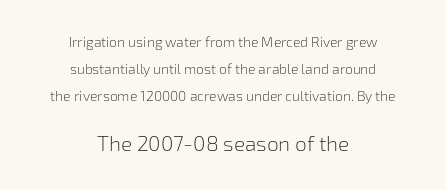
Q: Is the text bold? A: No.
Q: Is the text italic (slanted)? A: No, it is upright.
Q: Is the text underlined? A: No.
Q: How is the paragraph aligned? A: Centered.
Q: Is the spacing between letters normal or unusually wide? A: Normal.
Q: Is the spacing between lines tight, normal or loose? A: Loose.
Q: Which block of text is set in a larger size, the first (top) or the second (bottom)? A: The second (bottom) one.
